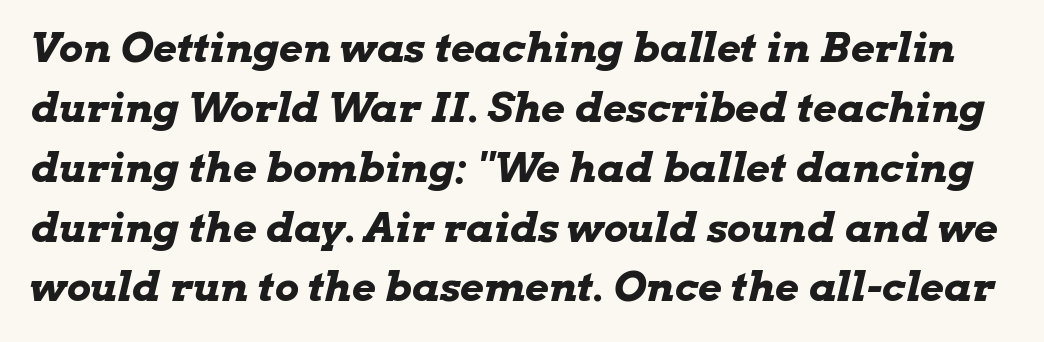
{"italic": "yes", "lean": "right", "slant_degrees": 13, "bold": "yes", "weight": "bold", "width": "wide", "stroke_contrast": "low", "x_height": "medium", "monospaced": "no", "underline": "no", "line_spacing": "normal", "line_spacing_ratio": 1.46, "letter_spacing": "normal", "letter_spacing_em": 0.0, "glyph_px": 41}
